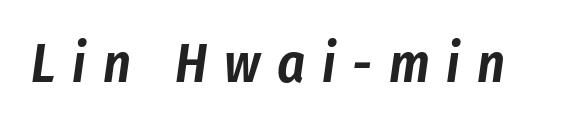
The image shows 54 px condensed type, italic (leaning right); set unusually wide letter spacing (+0.31 em), not underlined; low stroke contrast and a medium x-height.
